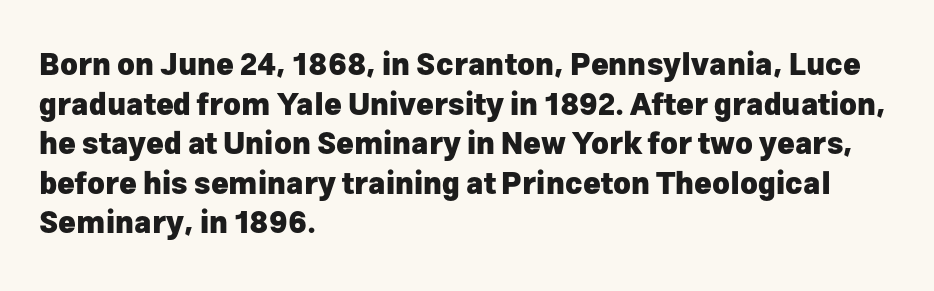
Q: Is the text bold? A: Yes.
Q: Is the text italic (slanted)? A: No, it is upright.
Q: Is the typeface a serif or a sans-serif typeface? A: Sans-serif.
Q: Is the text underlined? A: No.
Q: How is the paragraph aligned? A: Left-aligned.
Q: Is the spacing between letters normal or unusually wide? A: Normal.
Q: Is the spacing between lines tight, normal or loose? A: Normal.
Q: Width (condensed, normal, or wide)? A: Normal.
Q: Stroke contrast? A: Low.
Q: x-height? A: Medium.
Q: Monospaced? A: No.
